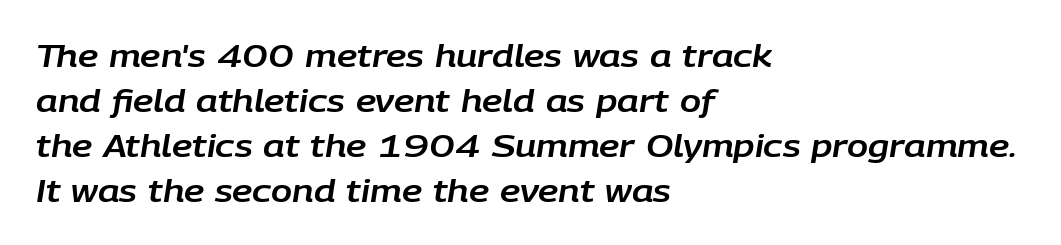
The image shows 31 px text type, italic (leaning right); set left-aligned, normal line spacing (1.45x), normal letter spacing, not underlined; low stroke contrast and a large x-height.
